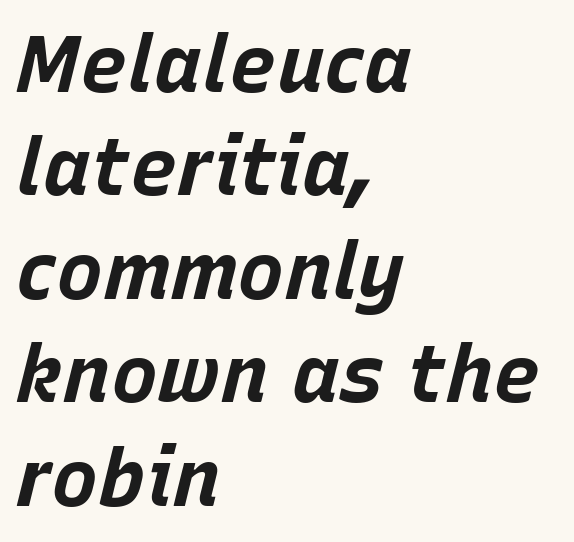
{"italic": "yes", "lean": "right", "slant_degrees": 15, "bold": "yes", "weight": "bold", "width": "normal", "stroke_contrast": "low", "x_height": "large", "monospaced": "no", "underline": "no", "align": "left", "line_spacing": "normal", "line_spacing_ratio": 1.31, "letter_spacing": "normal", "letter_spacing_em": 0.0, "glyph_px": 79}
